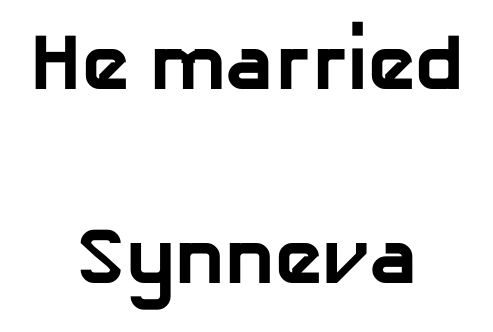
The image shows 80 px bold sans-serif type; set centered, loose line spacing (2.43x), normal letter spacing, not underlined; low stroke contrast and a medium x-height.
